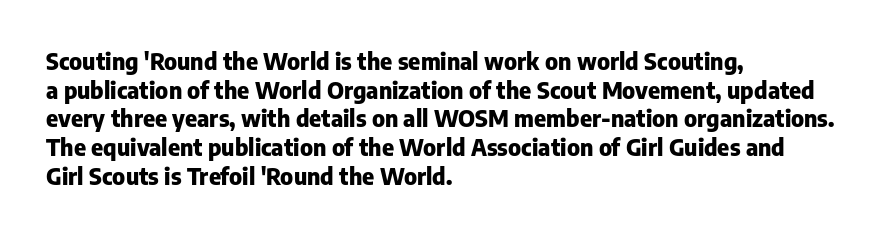
The image shows 23 px bold type, upright; set left-aligned, normal line spacing (1.25x), normal letter spacing, not underlined.
